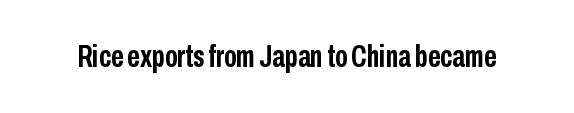
{"serif": "no", "italic": "no", "bold": "yes", "weight": "semibold", "width": "condensed", "stroke_contrast": "low", "x_height": "medium", "monospaced": "no", "underline": "no", "letter_spacing": "normal", "letter_spacing_em": 0.0, "glyph_px": 31}
